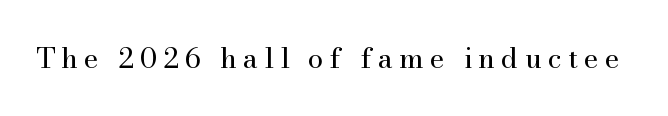
The image shows 28 px regular-weight serif type, upright; set unusually wide letter spacing (+0.22 em), not underlined; medium stroke contrast and a small x-height.
